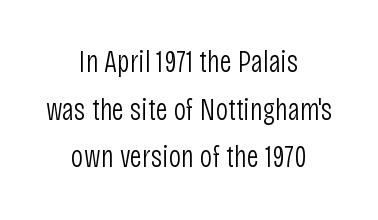
Q: Is the text bold? A: No.
Q: Is the text italic (slanted)? A: No, it is upright.
Q: Is the typeface a serif or a sans-serif typeface? A: Sans-serif.
Q: Is the text underlined? A: No.
Q: How is the paragraph aligned? A: Centered.
Q: Is the spacing between letters normal or unusually wide? A: Normal.
Q: Is the spacing between lines tight, normal or loose? A: Normal.
Q: Width (condensed, normal, or wide)? A: Condensed.
Q: Stroke contrast? A: Low.
Q: x-height? A: Large.
Q: Monospaced? A: No.
